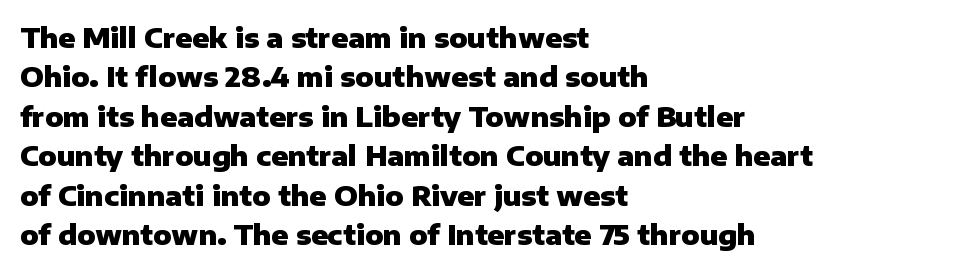
Q: Is the text bold? A: Yes.
Q: Is the text italic (slanted)? A: No, it is upright.
Q: Is the text underlined? A: No.
Q: How is the paragraph aligned? A: Left-aligned.
Q: Is the spacing between letters normal or unusually wide? A: Normal.
Q: Is the spacing between lines tight, normal or loose? A: Normal.
